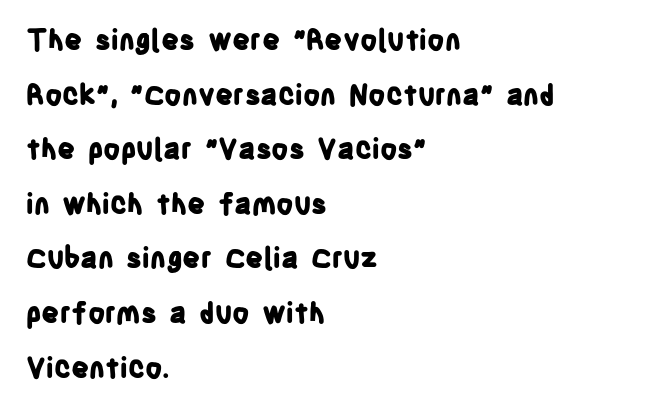
The image shows 28 px bold, condensed sans-serif type, upright; set left-aligned, loose line spacing (1.95x), normal letter spacing, not underlined; low stroke contrast and a large x-height.
